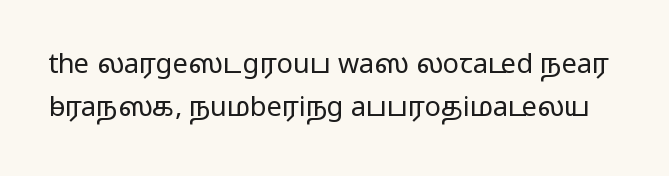
{"italic": "no", "bold": "no", "underline": "no", "line_spacing": "normal", "line_spacing_ratio": 1.59, "letter_spacing": "normal", "letter_spacing_em": 0.0, "glyph_px": 27}
